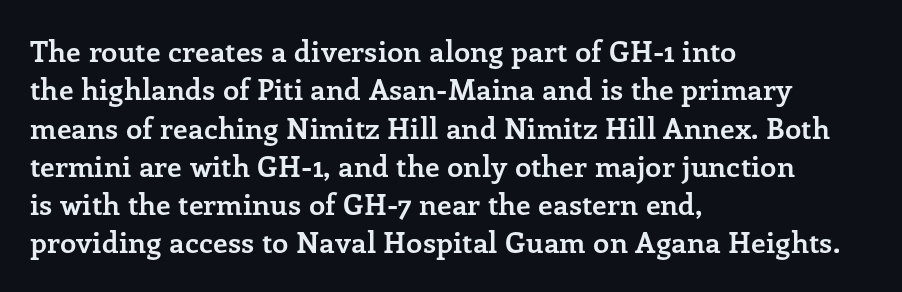
{"serif": "yes", "italic": "no", "bold": "yes", "weight": "semibold", "width": "normal", "stroke_contrast": "low", "x_height": "medium", "monospaced": "no", "underline": "no", "align": "left", "line_spacing": "normal", "line_spacing_ratio": 1.32, "letter_spacing": "normal", "letter_spacing_em": 0.0, "glyph_px": 29}
